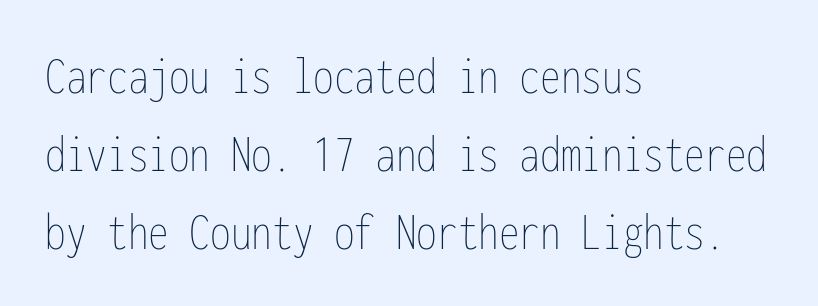
Q: Is the text bold? A: No.
Q: Is the text italic (slanted)? A: No, it is upright.
Q: Is the text underlined? A: No.
Q: How is the paragraph aligned? A: Left-aligned.
Q: Is the spacing between letters normal or unusually wide? A: Normal.
Q: Is the spacing between lines tight, normal or loose? A: Normal.
Q: Width (condensed, normal, or wide)? A: Condensed.
Q: Stroke contrast? A: Low.
Q: x-height? A: Medium.
Q: Monospaced? A: Yes.
